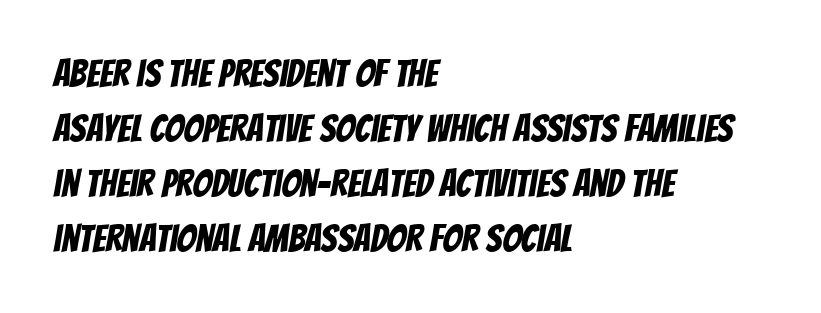
Q: Is the typeface a serif or a sans-serif typeface? A: Sans-serif.
Q: Is the text underlined? A: No.
Q: How is the paragraph aligned? A: Left-aligned.
Q: Is the spacing between letters normal or unusually wide? A: Normal.
Q: Is the spacing between lines tight, normal or loose? A: Normal.
Q: Width (condensed, normal, or wide)? A: Condensed.
Q: Stroke contrast? A: Low.
Q: x-height? A: Large.
Q: Monospaced? A: No.
